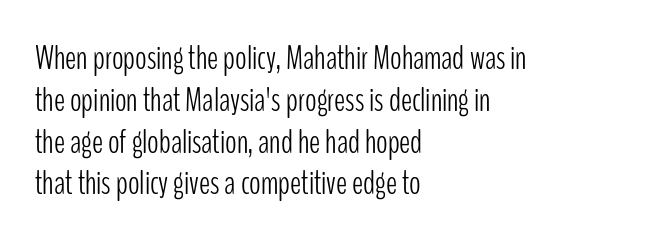
Q: Is the text bold? A: No.
Q: Is the text italic (slanted)? A: No, it is upright.
Q: Is the typeface a serif or a sans-serif typeface? A: Sans-serif.
Q: Is the text underlined? A: No.
Q: How is the paragraph aligned? A: Left-aligned.
Q: Is the spacing between letters normal or unusually wide? A: Normal.
Q: Width (condensed, normal, or wide)? A: Condensed.
Q: Stroke contrast? A: Low.
Q: x-height? A: Medium.
Q: Monospaced? A: No.
